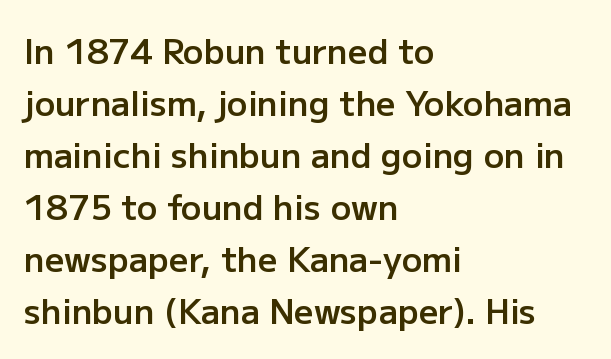
Tall strokes in this sample are plumb rather than angled. One glance says typical: line gaps are just what's usual. One-word summary of the alignment: left. The passage shown is typed in a proportional face where columns would drift. Note: no serifs on the glyphs. Here the glyphs are tracked normally, forming tight word shapes.
